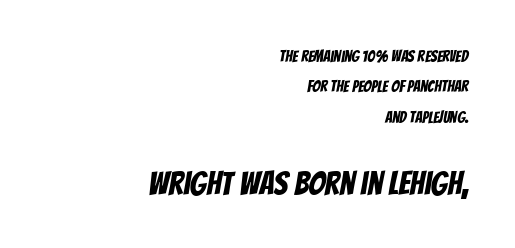
The text block is weighted toward the right margin, trailing off unevenly leftward. Note: no serifs on the glyphs. Note the varied advance widths — an 'i' is clearly narrower than an 'm'. Each new line begins a long way beneath the previous one.
